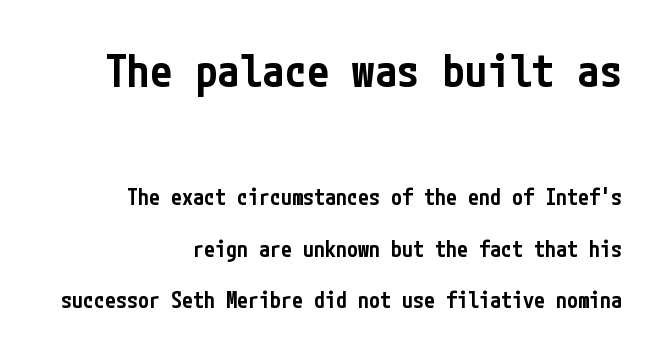
The image shows 45 px semibold, condensed sans-serif type, upright; set right-aligned, loose line spacing (2.34x), normal letter spacing, not underlined; the first (top) block is 2.05x larger; low stroke contrast and a medium x-height.
